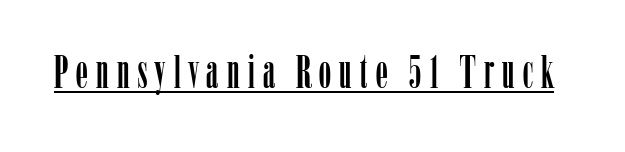
{"serif": "yes", "italic": "no", "width": "condensed", "stroke_contrast": "low", "x_height": "medium", "monospaced": "no", "underline": "yes", "glyph_px": 47}
